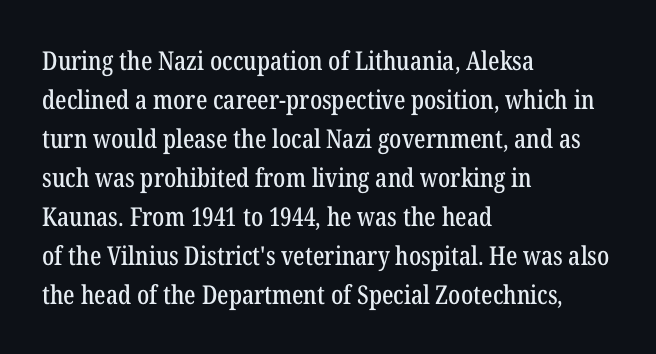
The image shows 26 px text type, upright; set left-aligned, normal line spacing (1.5x), normal letter spacing, not underlined.
